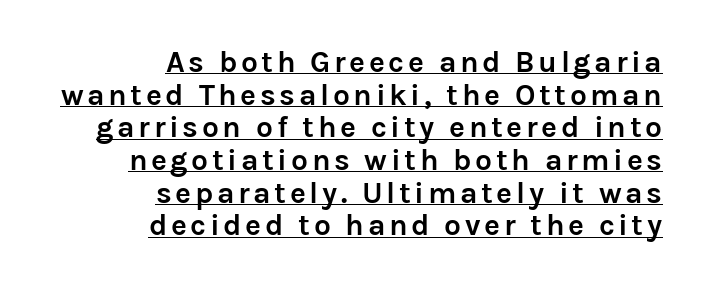
The image shows 30 px semibold sans-serif type, upright; set right-aligned, tight line spacing (1.09x), underlined; low stroke contrast and a medium x-height.
